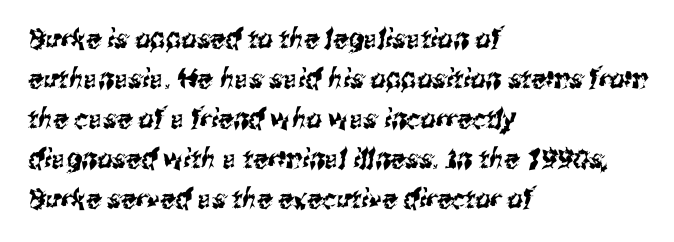
Nobody drew a line under any word here. Horizontal alignment here is leftward, the default for most running prose. The rendering uses a moderate line-height, typical for paragraphs. Tracking here is standard; glyphs follow each other at the usual distance.
